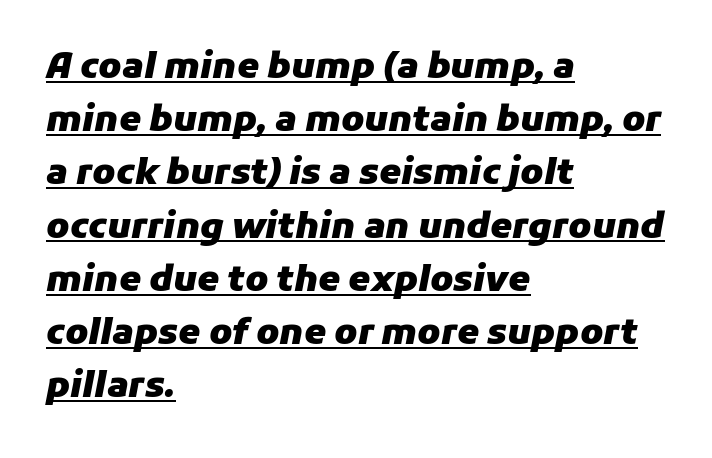
Q: Is the text bold? A: Yes.
Q: Is the text italic (slanted)? A: Yes, it leans right by about 11 degrees.
Q: Is the text underlined? A: Yes.
Q: How is the paragraph aligned? A: Left-aligned.
Q: Is the spacing between letters normal or unusually wide? A: Normal.
Q: Is the spacing between lines tight, normal or loose? A: Normal.
Q: Width (condensed, normal, or wide)? A: Normal.
Q: Stroke contrast? A: Low.
Q: x-height? A: Medium.
Q: Monospaced? A: No.
